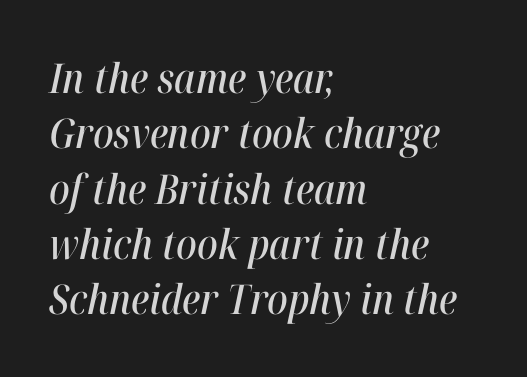
The image shows 41 px condensed type, italic (leaning right); set left-aligned, normal line spacing (1.35x), normal letter spacing, not underlined; high stroke contrast and a medium x-height.
